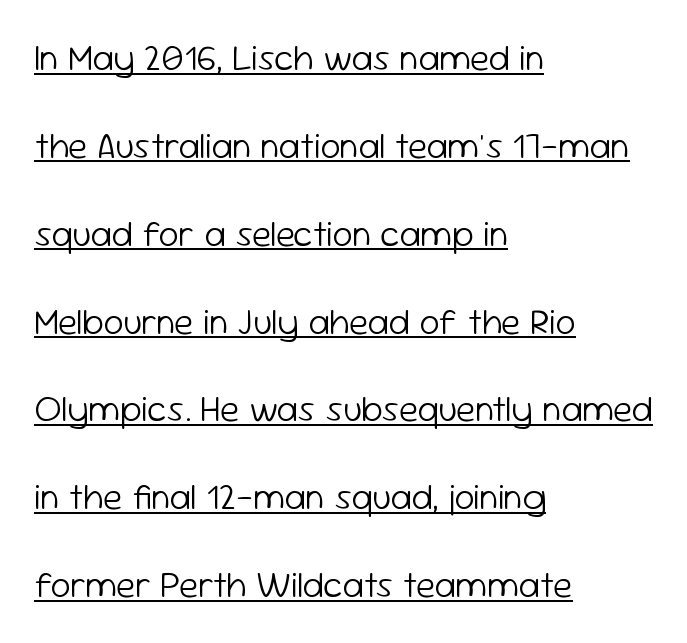
Q: Is the text bold? A: No.
Q: Is the text italic (slanted)? A: No, it is upright.
Q: Is the typeface a serif or a sans-serif typeface? A: Sans-serif.
Q: Is the text underlined? A: Yes.
Q: How is the paragraph aligned? A: Left-aligned.
Q: Is the spacing between letters normal or unusually wide? A: Normal.
Q: Is the spacing between lines tight, normal or loose? A: Loose.
Q: Width (condensed, normal, or wide)? A: Normal.
Q: Stroke contrast? A: Low.
Q: x-height? A: Medium.
Q: Monospaced? A: No.
